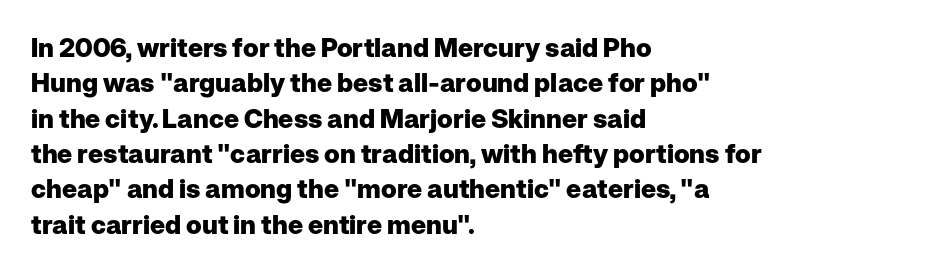
{"italic": "no", "bold": "yes", "underline": "no", "align": "left", "line_spacing": "normal", "line_spacing_ratio": 1.36, "letter_spacing": "normal", "letter_spacing_em": 0.0, "glyph_px": 26}
